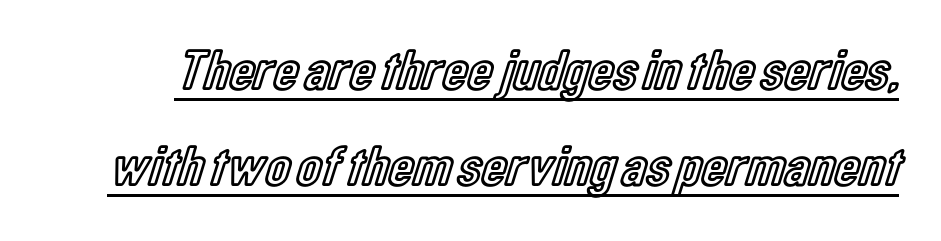
Is this a fixed-width face? No — the glyphs have proportional, varying widths. Caption: lettering with a line underneath. Students, observe: this is what conventionally led text looks like. Between one letter and the next there's only the usual sliver of space.
